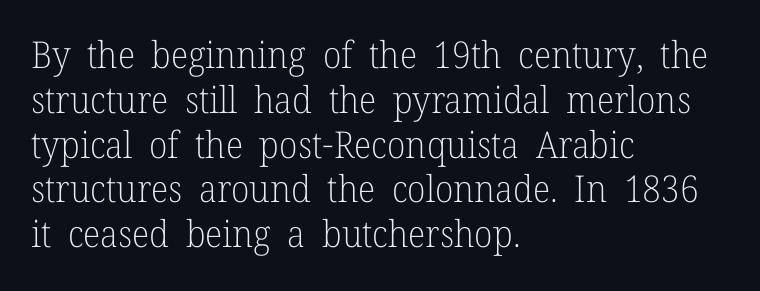
{"serif": "yes", "italic": "no", "bold": "no", "weight": "light", "width": "normal", "stroke_contrast": "low", "x_height": "medium", "monospaced": "no", "underline": "no", "align": "left", "line_spacing_ratio": 1.21, "letter_spacing": "normal", "letter_spacing_em": 0.0, "glyph_px": 37}
